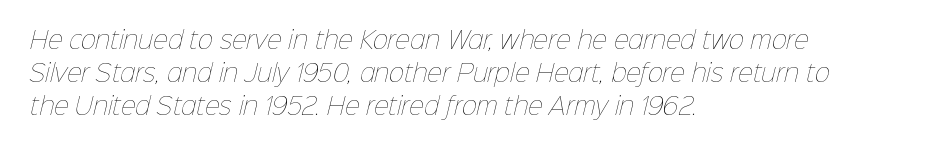
Is the stroke heavy? The answer is a plain regular-or-lighter. A bare baseline throughout the passage. Each line starts at the same left margin while the right side varies. Here the glyphs are tracked normally, forming tight word shapes.
